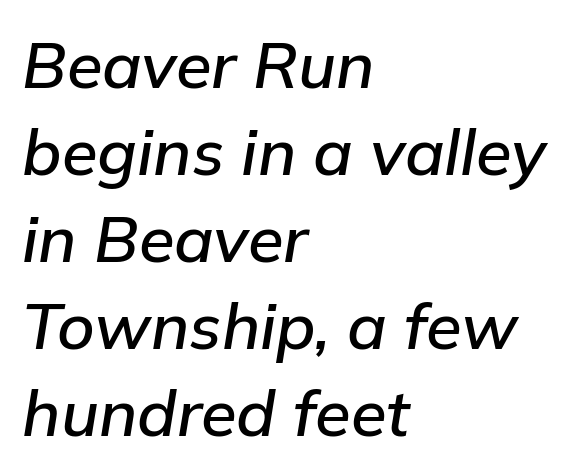
Q: Is the text italic (slanted)? A: Yes, it leans right by about 9 degrees.
Q: Is the text underlined? A: No.
Q: How is the paragraph aligned? A: Left-aligned.
Q: Is the spacing between letters normal or unusually wide? A: Normal.
Q: Is the spacing between lines tight, normal or loose? A: Normal.
Q: Width (condensed, normal, or wide)? A: Normal.
Q: Stroke contrast? A: Low.
Q: x-height? A: Medium.
Q: Monospaced? A: No.
